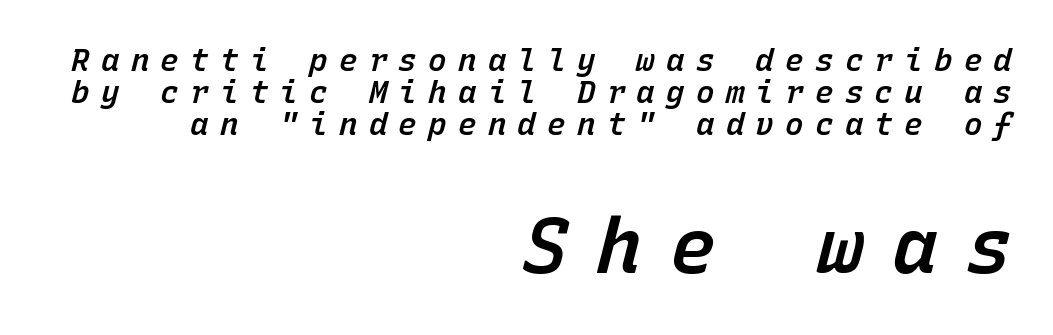
The lower block of text is set noticeably larger than the block above it. On the weight axis this lands at semibold, roughly 600. The passage is arranged like a letterhead date or caption credit — flush right. The glyphs are unaccompanied by any horizontal stroke below them.
